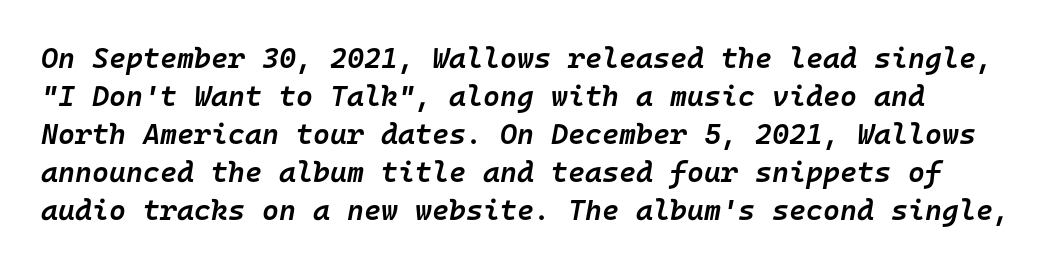
The image shows 29 px semibold type, italic (leaning right), monospaced; set normal line spacing (1.31x), normal letter spacing, not underlined; low stroke contrast and a medium x-height.
